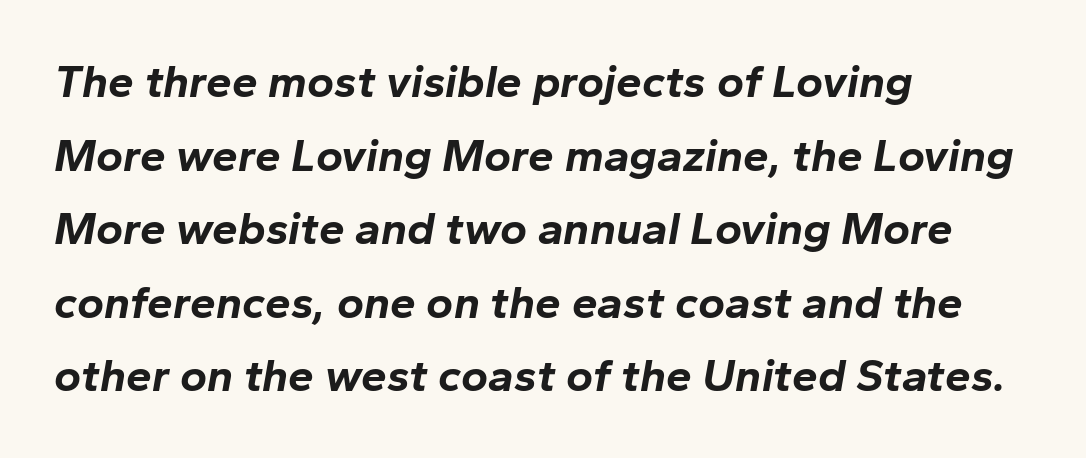
An italicized treatment has been applied to the whole sample. The specimen omits any rule beneath the text block's lines. A dark, heavy texture on the line: the type is bold. Layout note: lines flush left. Character widths vary here, with narrow letters taking less room than wide ones.
